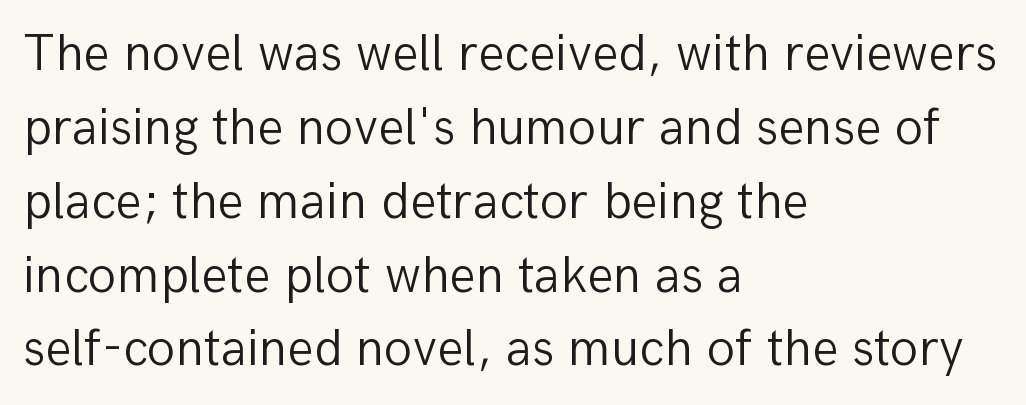
Is this a sans? Yes — the strokes have no serifs. You could not count columns in this text — the font is proportionally spaced. Nothing unusual about the tracking: characters are spaced as the font intends. The leading is moderate, giving the passage an even texture.
